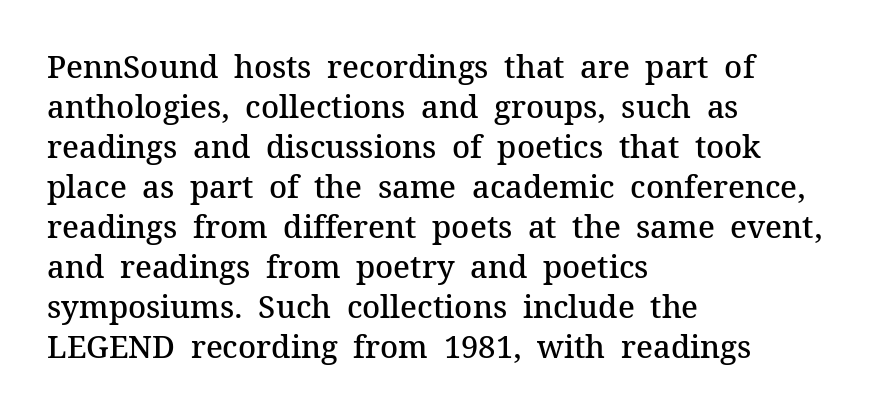
The image shows 31 px semibold serif type, upright; set left-aligned, normal line spacing (1.29x), normal letter spacing, not underlined; medium stroke contrast and a medium x-height.
